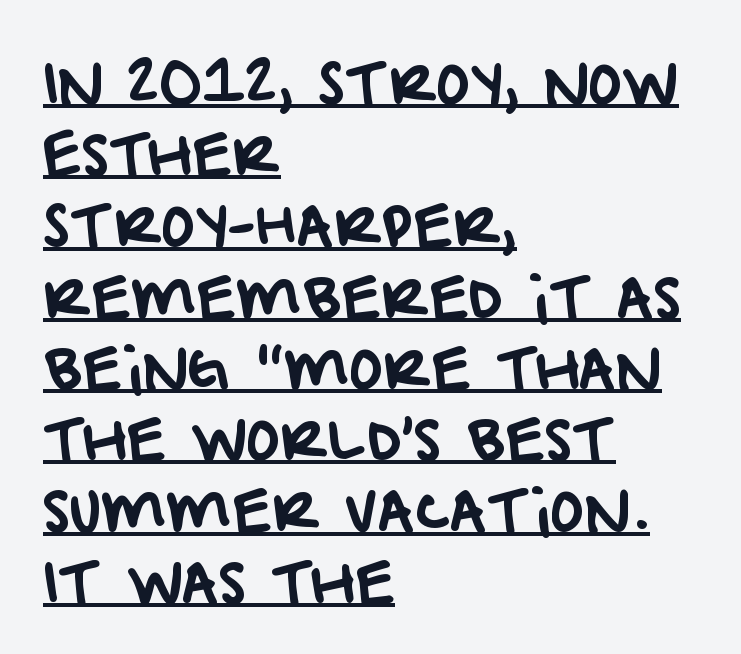
Q: Is the typeface a serif or a sans-serif typeface? A: Sans-serif.
Q: Is the text underlined? A: Yes.
Q: How is the paragraph aligned? A: Left-aligned.
Q: Is the spacing between letters normal or unusually wide? A: Normal.
Q: Is the spacing between lines tight, normal or loose? A: Normal.
Q: Width (condensed, normal, or wide)? A: Normal.
Q: Stroke contrast? A: Low.
Q: x-height? A: Large.
Q: Monospaced? A: No.
